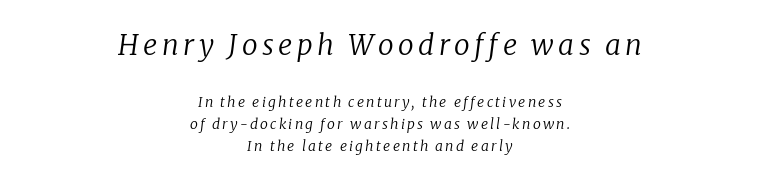
Caption: upper text group enlarged, lower text group reduced. In CSS terms this would be text-align: center. Ink coverage per letter is moderate at most. The passage shown leans; its letterforms are oblique. Words float on clear page, feet unadorned.
